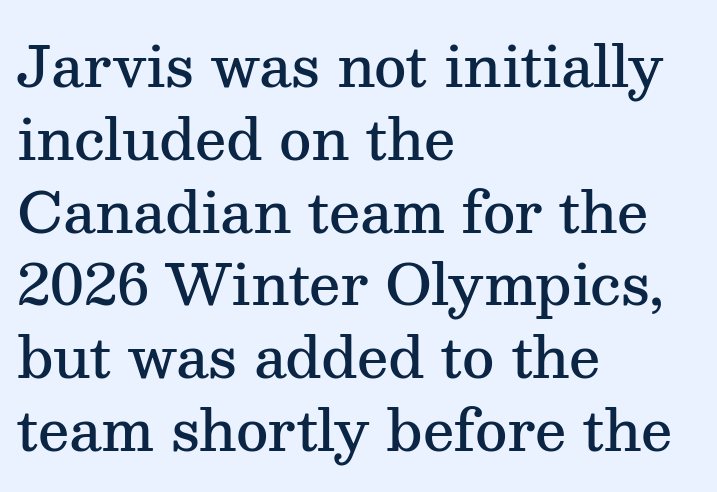
Q: Is the text bold? A: Semi-bold.
Q: Is the text italic (slanted)? A: No, it is upright.
Q: Is the typeface a serif or a sans-serif typeface? A: Serif.
Q: Is the text underlined? A: No.
Q: How is the paragraph aligned? A: Left-aligned.
Q: Is the spacing between letters normal or unusually wide? A: Normal.
Q: Is the spacing between lines tight, normal or loose? A: Normal.
Q: Width (condensed, normal, or wide)? A: Normal.
Q: Stroke contrast? A: Medium.
Q: x-height? A: Medium.
Q: Monospaced? A: No.
